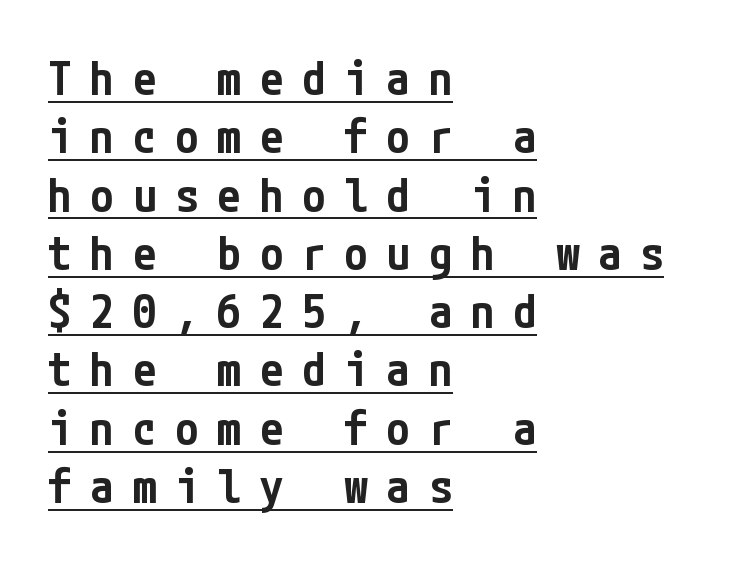
{"serif": "no", "italic": "no", "bold": "semi", "weight": "semibold", "width": "condensed", "stroke_contrast": "low", "x_height": "medium", "underline": "yes", "align": "left", "line_spacing_ratio": 1.24, "letter_spacing": "wide", "letter_spacing_em": 0.4, "glyph_px": 47}
